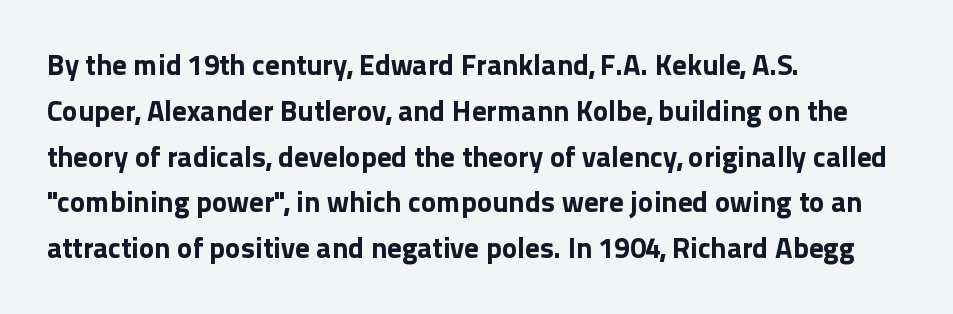
The image shows 29 px bold sans-serif type, upright; set left-aligned, normal line spacing (1.58x), normal letter spacing, not underlined; a medium x-height.
